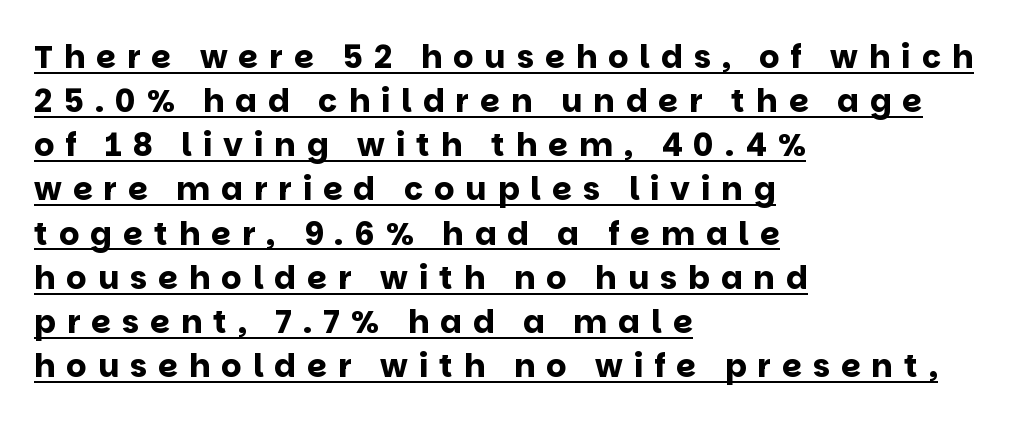
{"serif": "no", "italic": "no", "bold": "yes", "weight": "bold", "width": "normal", "stroke_contrast": "low", "x_height": "large", "monospaced": "no", "underline": "yes", "align": "left", "line_spacing": "normal", "line_spacing_ratio": 1.38, "letter_spacing": "wide", "letter_spacing_em": 0.34, "glyph_px": 32}
